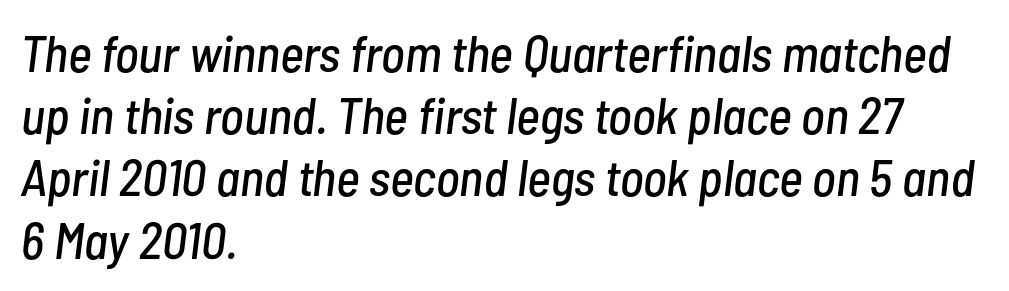
Q: Is the text italic (slanted)? A: Yes, it leans right by about 7 degrees.
Q: Is the text underlined? A: No.
Q: How is the paragraph aligned? A: Left-aligned.
Q: Is the spacing between letters normal or unusually wide? A: Normal.
Q: Width (condensed, normal, or wide)? A: Condensed.
Q: Stroke contrast? A: Low.
Q: x-height? A: Medium.
Q: Monospaced? A: No.
